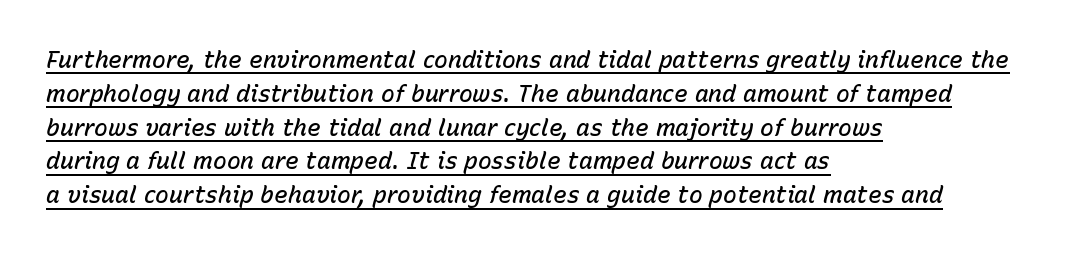
The image shows 23 px text type, italic (leaning right); set left-aligned, normal line spacing (1.47x), normal letter spacing, underlined.
